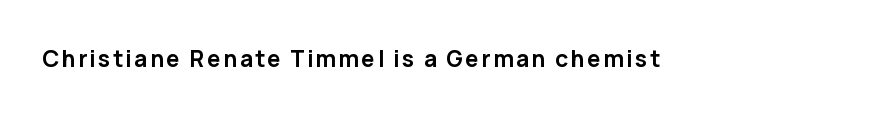
The image shows 23 px bold type, upright; set not underlined.
